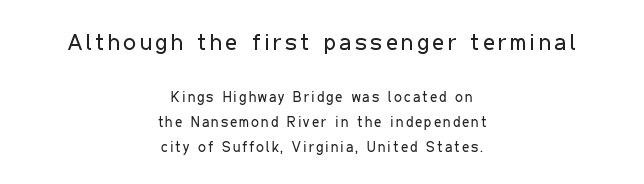
The lines in this sample share a center point and differ in where they start and stop. Descenders hang freely into open space. Does the lettering tilt? It doesn't — this is upright. Whoever set this made the first block the dominant, larger element.
